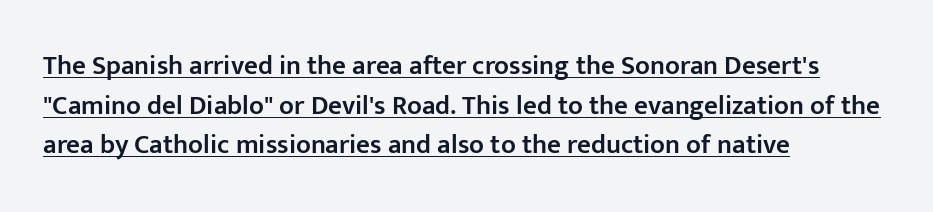
Each glyph is drawn with semibold strokes, heavier than normal yet not fully bold. The rendered words wear a rule along their underside. Rows of type keep a routine distance in the vertical direction. Tracking value appears to be zero — textbook default spacing. Every character sits straight up, as roman type does. The paragraph shown leans on its left margin.
